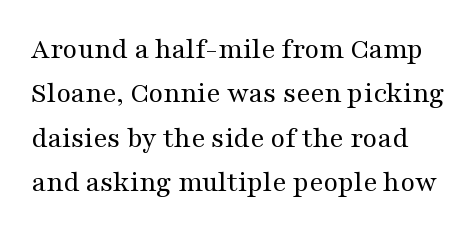
The image shows 30 px regular-weight, wide serif type, upright; set normal line spacing (1.48x), normal letter spacing, not underlined; medium stroke contrast and a medium x-height.
